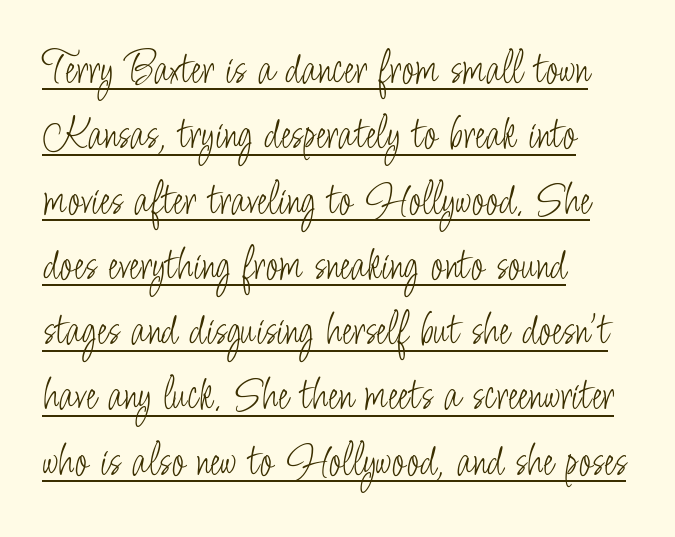
The image shows 48 px light, condensed sans-serif type; set left-aligned, normal line spacing (1.36x), normal letter spacing, underlined; low stroke contrast and a small x-height.
